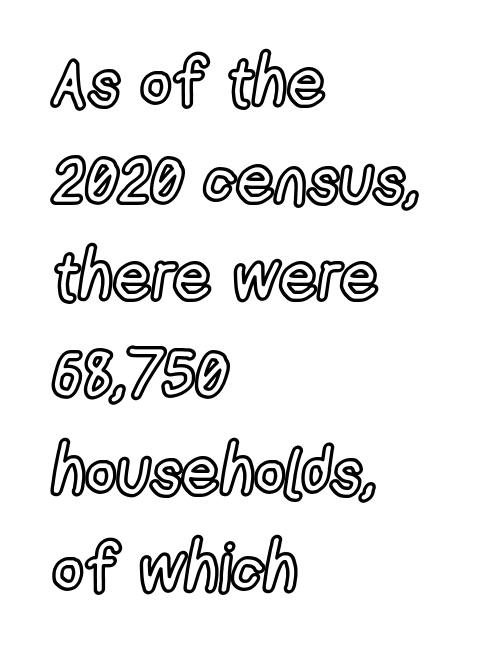
The image shows 67 px condensed type; set left-aligned, normal line spacing (1.45x), normal letter spacing, not underlined; a medium x-height.
